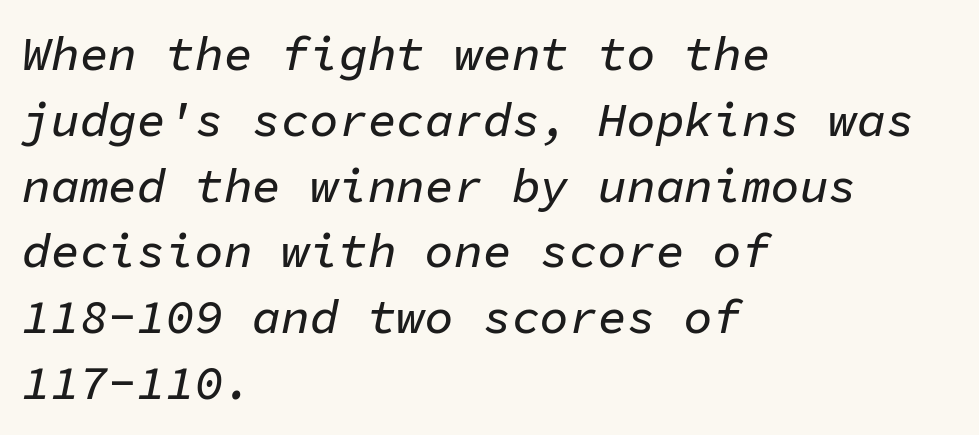
Q: Is the text italic (slanted)? A: Yes, it leans right by about 11 degrees.
Q: Is the text underlined? A: No.
Q: How is the paragraph aligned? A: Left-aligned.
Q: Is the spacing between letters normal or unusually wide? A: Normal.
Q: Is the spacing between lines tight, normal or loose? A: Normal.
Q: Width (condensed, normal, or wide)? A: Normal.
Q: Stroke contrast? A: Low.
Q: x-height? A: Medium.
Q: Monospaced? A: Yes.
